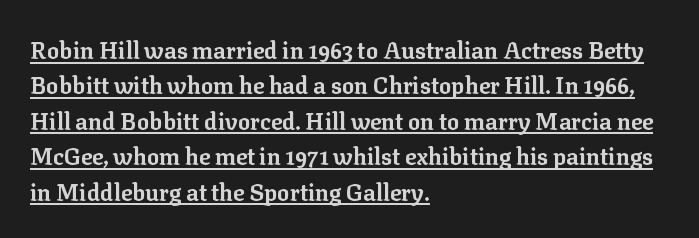
{"italic": "no", "bold": "yes", "underline": "yes", "align": "left", "line_spacing": "normal", "line_spacing_ratio": 1.54, "letter_spacing": "normal", "letter_spacing_em": 0.0, "glyph_px": 23}
